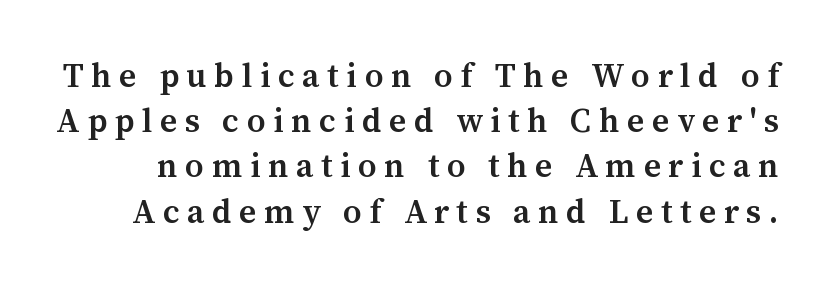
The image shows 33 px semibold serif type, upright; set normal line spacing (1.37x), unusually wide letter spacing (+0.23 em), not underlined; medium stroke contrast and a medium x-height.
